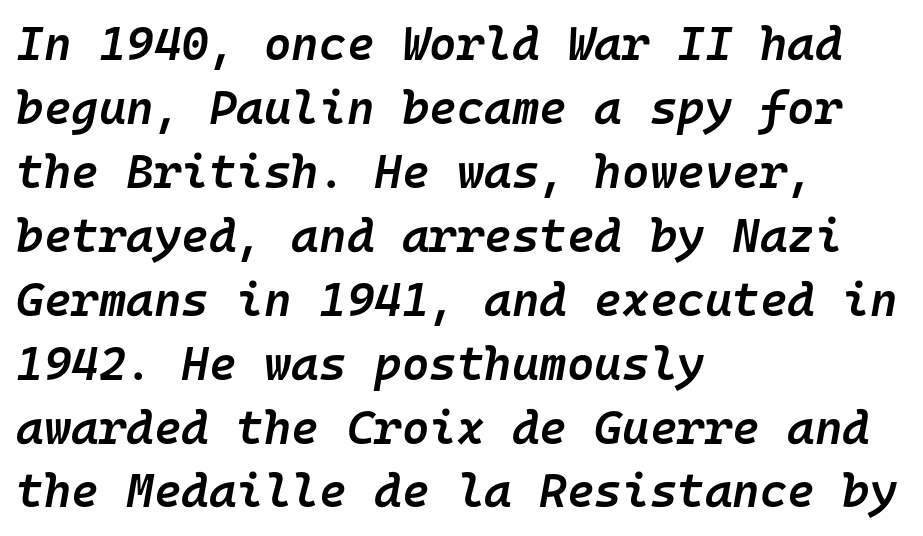
The face used here is monospaced, like something from a code editor. In CSS terms this would be text-align: left. How heavy is the stroke? Medium-heavy — a semibold, shy of bold. The space beneath each line is pristine and unruled.
